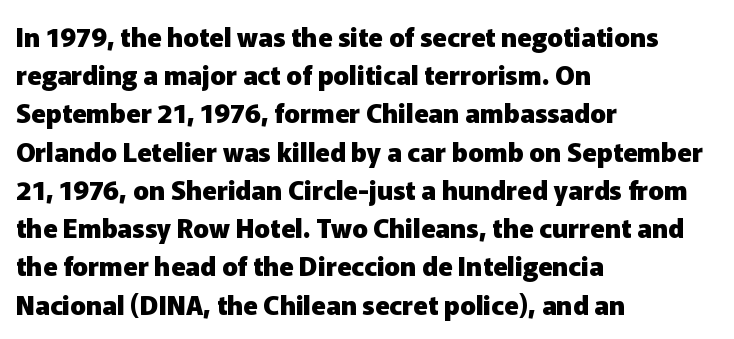
The image shows 26 px bold type, upright; set left-aligned, normal line spacing (1.47x), normal letter spacing, not underlined.
